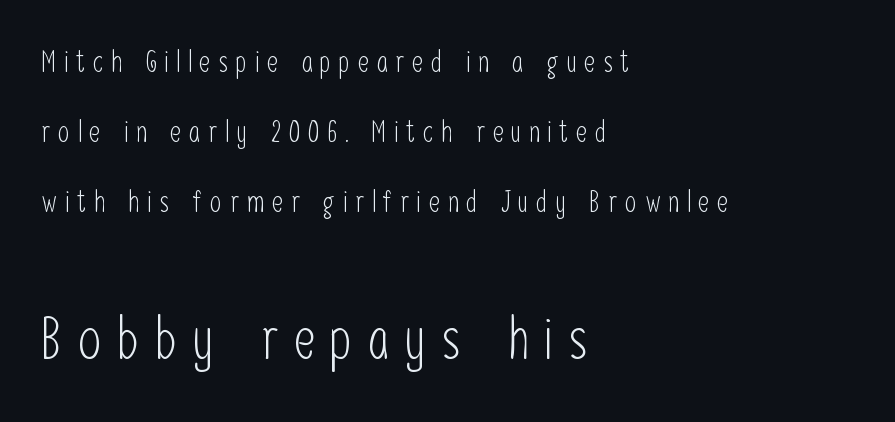
Check the space under the baseline: it is left empty. Horizontal bands of white between lines are thick stripes. Here the glyphs are tracked loosely, breaking word shapes into spaced letters. Of the two passages, the one underneath uses the larger point size.
